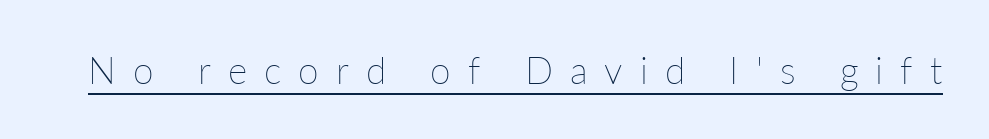
The image shows 37 px thin type, upright; set unusually wide letter spacing (+0.46 em), underlined; low stroke contrast and a medium x-height.
